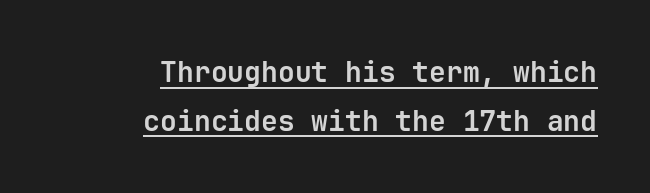
This sample uses a sans-serif face. A typesetter would mark this as roman, not italic. Do the characters align in a grid? Yes, the font is monospaced. Caption: standard tracking, unaltered. The lines are quadded right.
